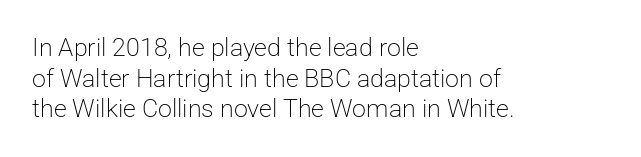
{"italic": "no", "bold": "no", "underline": "no", "align": "left", "line_spacing_ratio": 1.23, "letter_spacing": "normal", "letter_spacing_em": 0.0, "glyph_px": 25}
